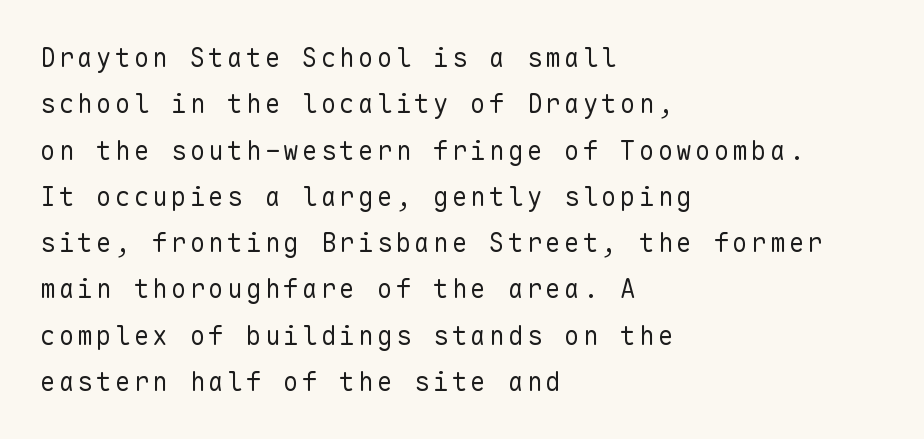
{"italic": "no", "bold": "no", "underline": "no", "align": "left", "line_spacing_ratio": 1.78, "glyph_px": 26}
